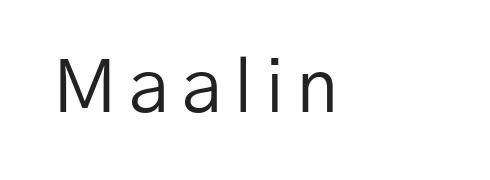
Q: Is the text bold? A: No.
Q: Is the text italic (slanted)? A: No, it is upright.
Q: Is the typeface a serif or a sans-serif typeface? A: Sans-serif.
Q: Is the text underlined? A: No.
Q: How is the paragraph aligned? A: Left-aligned.
Q: Width (condensed, normal, or wide)? A: Normal.
Q: Stroke contrast? A: Low.
Q: x-height? A: Medium.
Q: Monospaced? A: No.
